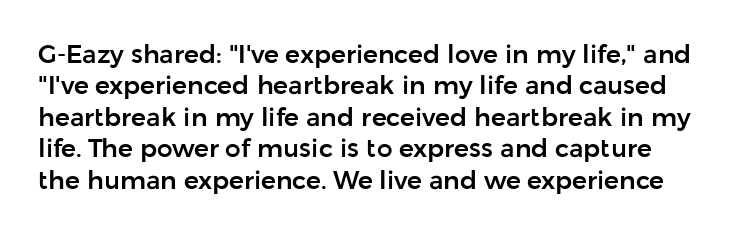
Q: Is the text italic (slanted)? A: No, it is upright.
Q: Is the text underlined? A: No.
Q: Is the spacing between letters normal or unusually wide? A: Normal.
Q: Is the spacing between lines tight, normal or loose? A: Normal.
